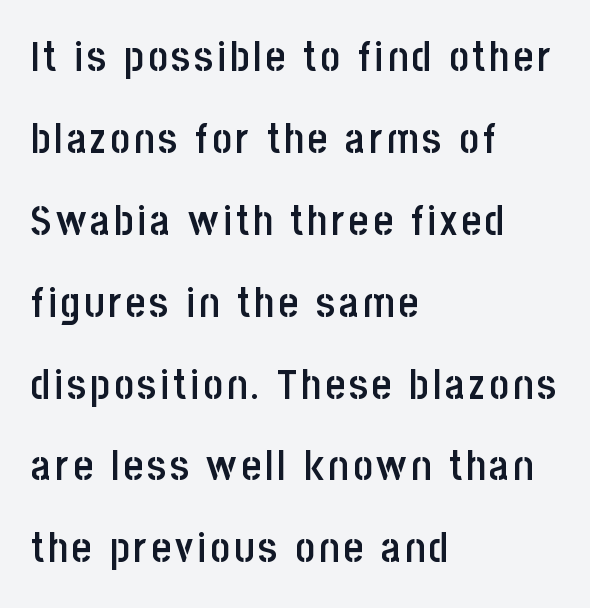
Q: Is the text bold? A: Semi-bold.
Q: Is the text italic (slanted)? A: No, it is upright.
Q: Is the typeface a serif or a sans-serif typeface? A: Sans-serif.
Q: Is the text underlined? A: No.
Q: How is the paragraph aligned? A: Left-aligned.
Q: Is the spacing between lines tight, normal or loose? A: Loose.
Q: Width (condensed, normal, or wide)? A: Condensed.
Q: Stroke contrast? A: Low.
Q: x-height? A: Large.
Q: Monospaced? A: No.
